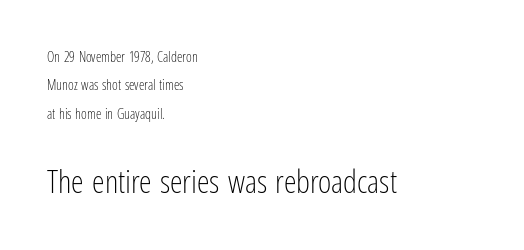
The image shows 32 px light, condensed sans-serif type, upright; set left-aligned, loose line spacing (2.03x), normal letter spacing, not underlined; the second (bottom) block is 2.29x larger; low stroke contrast and a medium x-height.
